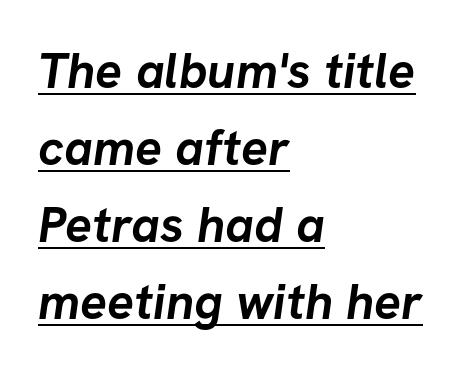
{"serif": "no", "bold": "yes", "weight": "semibold", "width": "normal", "stroke_contrast": "low", "x_height": "medium", "monospaced": "no", "underline": "yes", "align": "left", "line_spacing": "normal", "line_spacing_ratio": 1.54, "letter_spacing": "normal", "letter_spacing_em": 0.0, "glyph_px": 50}
